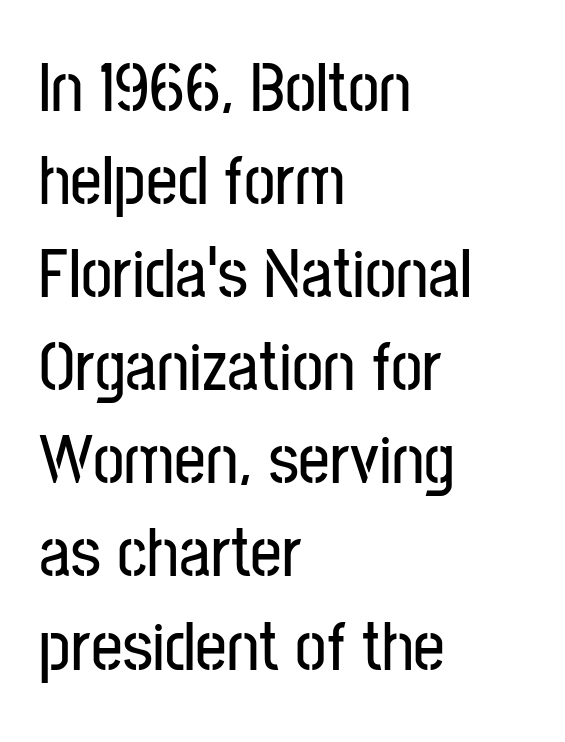
The passage is arranged the way most books set body copy — flush left. The glyphs in this specimen are sans serif. Looks like regular typesetting: each glyph gets only the width it needs. The face used here is rendered with its standard letterfit.
